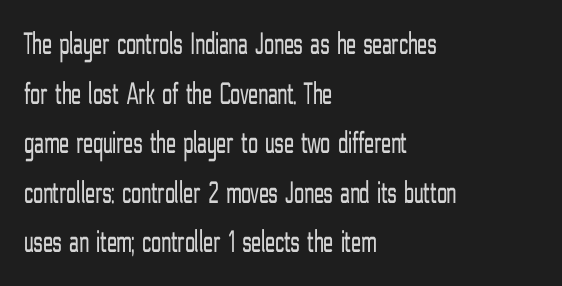
The image shows 32 px light, condensed sans-serif type, upright; set left-aligned, normal line spacing (1.55x), normal letter spacing, not underlined; low stroke contrast and a medium x-height.
